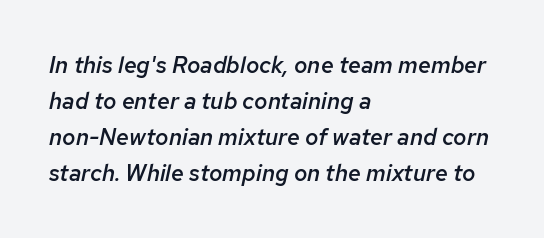
The axis of the letterforms is tilted away from vertical. Quick note: interline space is typical. Reading down the block, your eye returns to a fixed left position each line. The font is running at a semibold setting, under full bold. Just letters on the line, the space beneath them empty.
